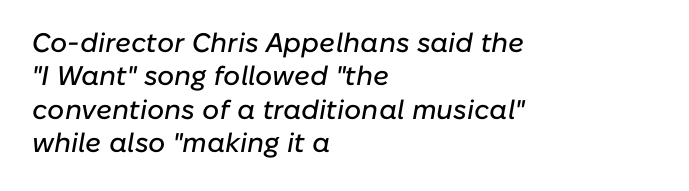
{"italic": "yes", "lean": "right", "slant_degrees": 10, "underline": "no", "align": "left", "line_spacing_ratio": 1.24, "letter_spacing": "normal", "letter_spacing_em": 0.0, "glyph_px": 27}
